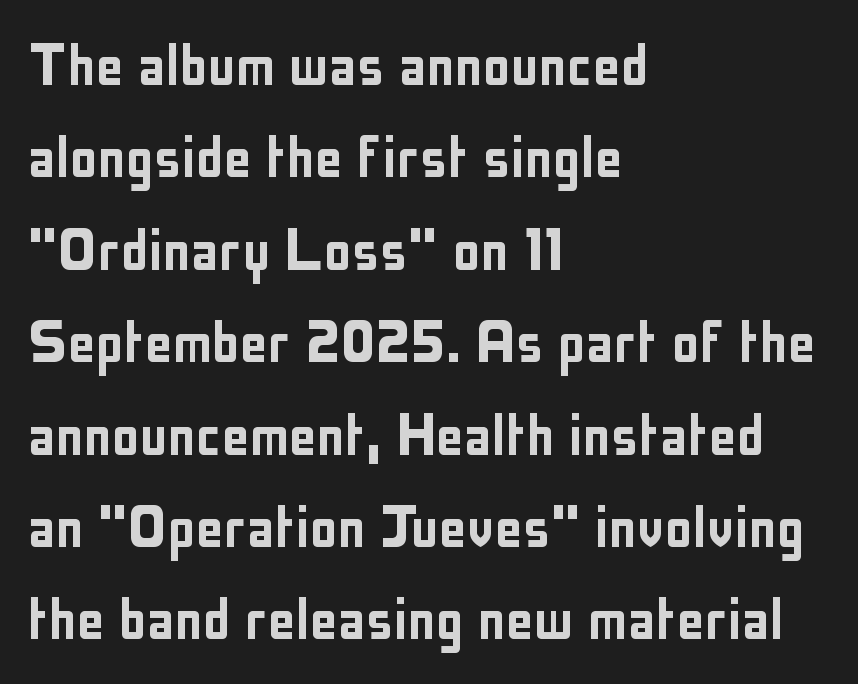
Q: Is the text italic (slanted)? A: No, it is upright.
Q: Is the typeface a serif or a sans-serif typeface? A: Sans-serif.
Q: Is the text underlined? A: No.
Q: How is the paragraph aligned? A: Left-aligned.
Q: Is the spacing between letters normal or unusually wide? A: Normal.
Q: Is the spacing between lines tight, normal or loose? A: Normal.
Q: Width (condensed, normal, or wide)? A: Condensed.
Q: Stroke contrast? A: Low.
Q: x-height? A: Medium.
Q: Monospaced? A: No.
